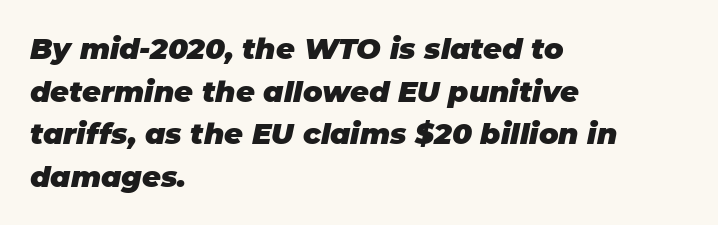
{"italic": "yes", "lean": "right", "slant_degrees": 11, "bold": "yes", "weight": "heavy", "width": "normal", "stroke_contrast": "low", "x_height": "large", "monospaced": "no", "underline": "no", "align": "left", "line_spacing": "normal", "line_spacing_ratio": 1.47, "letter_spacing": "normal", "letter_spacing_em": 0.0, "glyph_px": 29}
